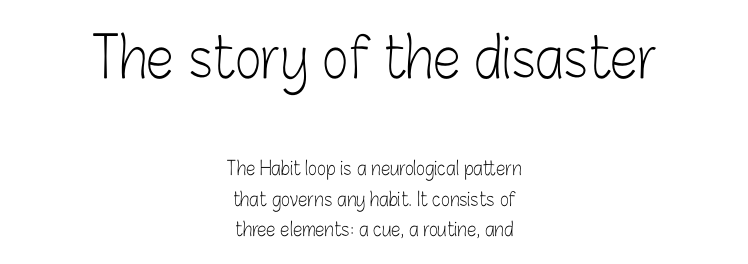
Q: Is the text bold? A: No.
Q: Is the text italic (slanted)? A: No, it is upright.
Q: Is the typeface a serif or a sans-serif typeface? A: Sans-serif.
Q: Is the text underlined? A: No.
Q: How is the paragraph aligned? A: Centered.
Q: Is the spacing between letters normal or unusually wide? A: Normal.
Q: Is the spacing between lines tight, normal or loose? A: Normal.
Q: Which block of text is set in a larger size, the first (top) or the second (bottom)? A: The first (top) one.
Q: Width (condensed, normal, or wide)? A: Condensed.
Q: Stroke contrast? A: Low.
Q: x-height? A: Medium.
Q: Monospaced? A: No.
